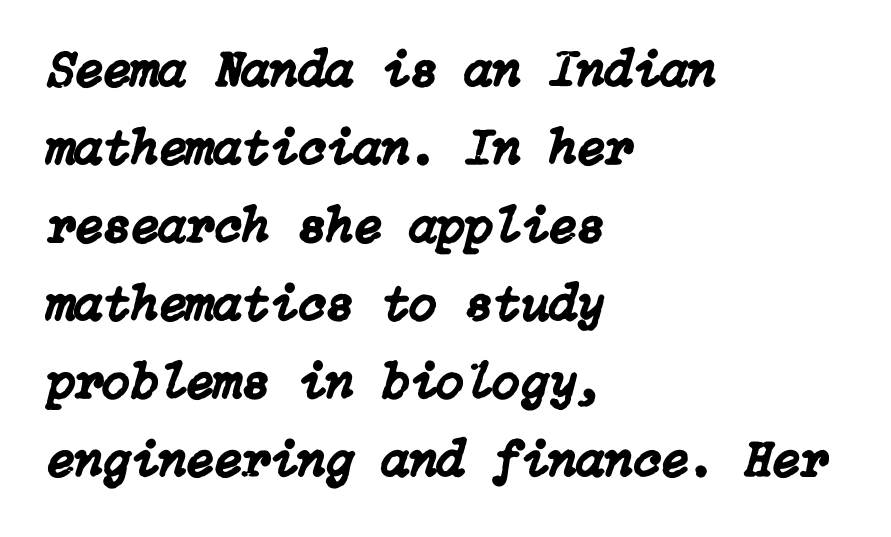
Horizontal bands of white between lines are of average thickness. Each word holds together tightly as a unit, with standard inter-letter gaps. Layout note: lines flush left. The glyphs are unaccompanied by any horizontal stroke below them.
